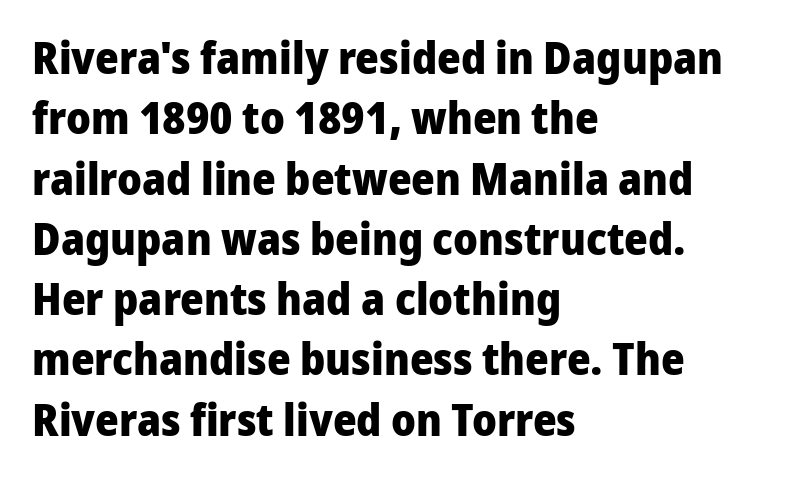
Q: Is the text bold? A: Yes.
Q: Is the text italic (slanted)? A: No, it is upright.
Q: Is the typeface a serif or a sans-serif typeface? A: Sans-serif.
Q: Is the text underlined? A: No.
Q: How is the paragraph aligned? A: Left-aligned.
Q: Is the spacing between letters normal or unusually wide? A: Normal.
Q: Is the spacing between lines tight, normal or loose? A: Normal.
Q: Width (condensed, normal, or wide)? A: Normal.
Q: Stroke contrast? A: Low.
Q: x-height? A: Medium.
Q: Monospaced? A: No.
